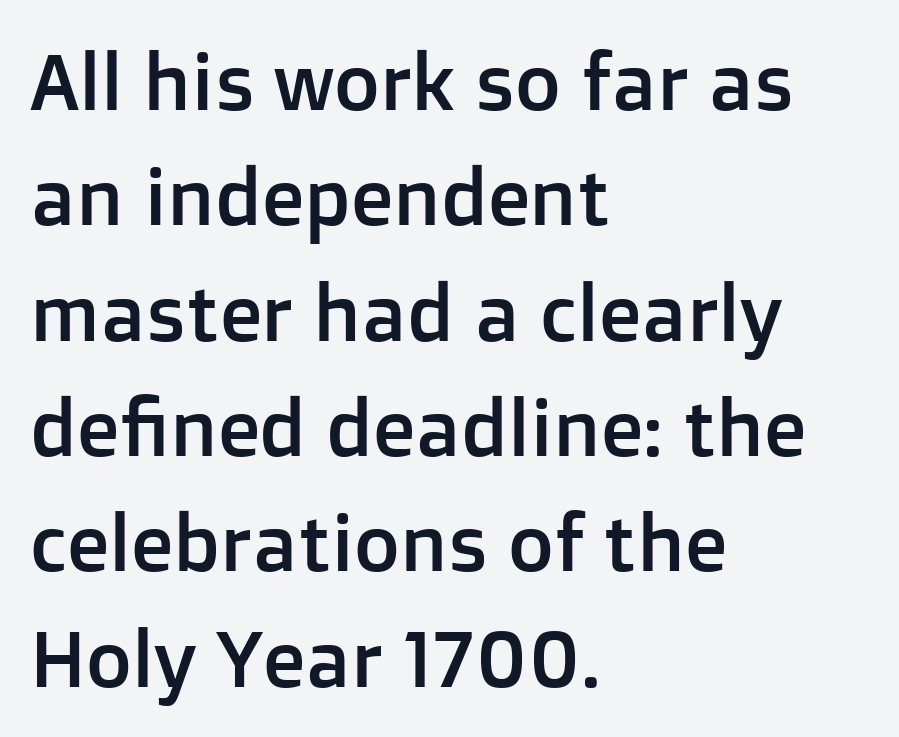
The image shows 79 px sans-serif type, upright; set left-aligned, normal line spacing (1.46x), normal letter spacing, not underlined; low stroke contrast and a medium x-height.
